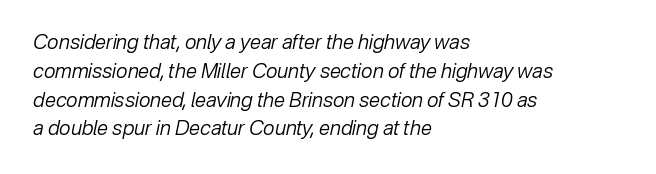
Characters are canted at an angle relative to the baseline's perpendicular. Ink coverage per letter is moderate at most. Quick note: interline space is typical. Decoration check: the copy has no underline. Does extra space separate the letters? No, they use regular spacing. Reading down the block, your eye returns to a fixed left position each line.
